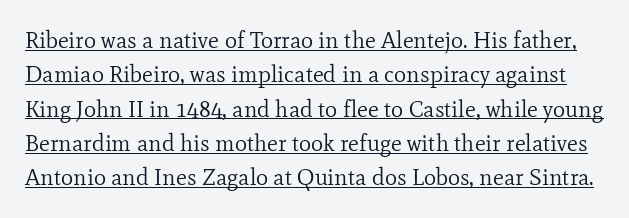
The image shows 23 px text type, upright; set normal line spacing (1.49x), normal letter spacing, underlined.
